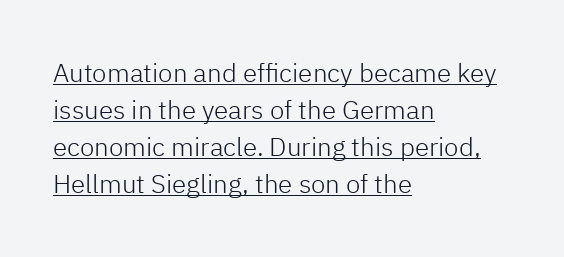
Q: Is the text bold? A: No.
Q: Is the text italic (slanted)? A: No, it is upright.
Q: Is the text underlined? A: Yes.
Q: How is the paragraph aligned? A: Left-aligned.
Q: Is the spacing between letters normal or unusually wide? A: Normal.
Q: Is the spacing between lines tight, normal or loose? A: Normal.
